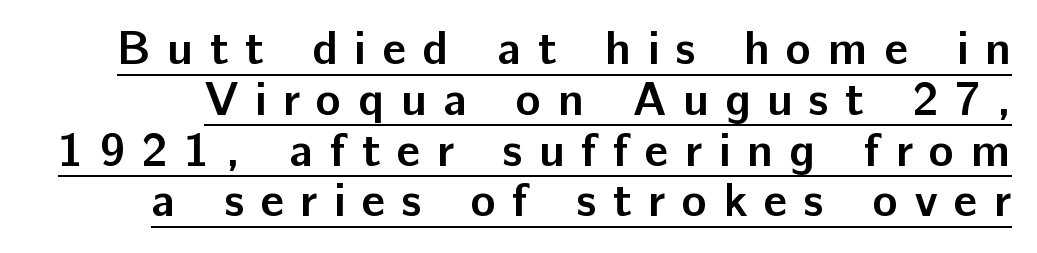
The image shows 47 px semibold sans-serif type, upright; set tight line spacing (1.08x), unusually wide letter spacing (+0.35 em), underlined; low stroke contrast and a medium x-height.
